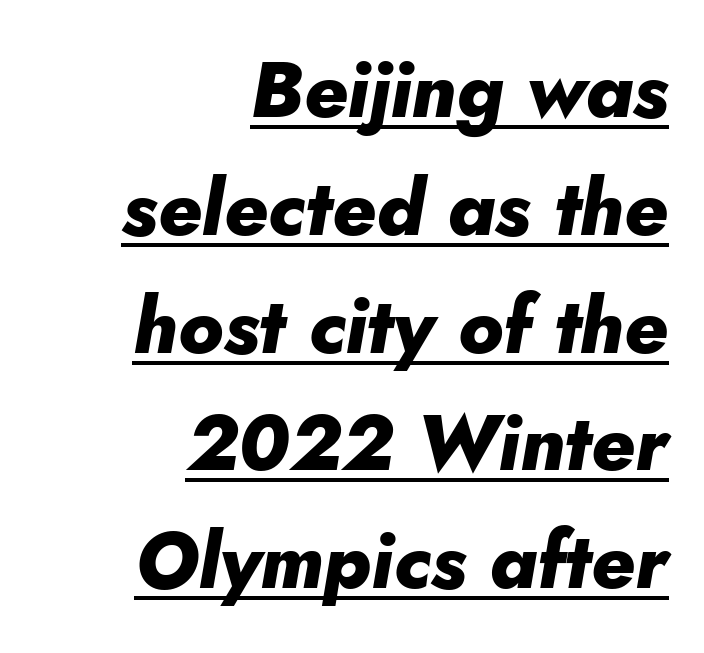
{"italic": "yes", "lean": "right", "slant_degrees": 10, "bold": "yes", "weight": "heavy", "width": "normal", "stroke_contrast": "low", "x_height": "small", "monospaced": "no", "underline": "yes", "align": "right", "line_spacing": "normal", "line_spacing_ratio": 1.51, "letter_spacing": "normal", "letter_spacing_em": 0.0, "glyph_px": 78}
